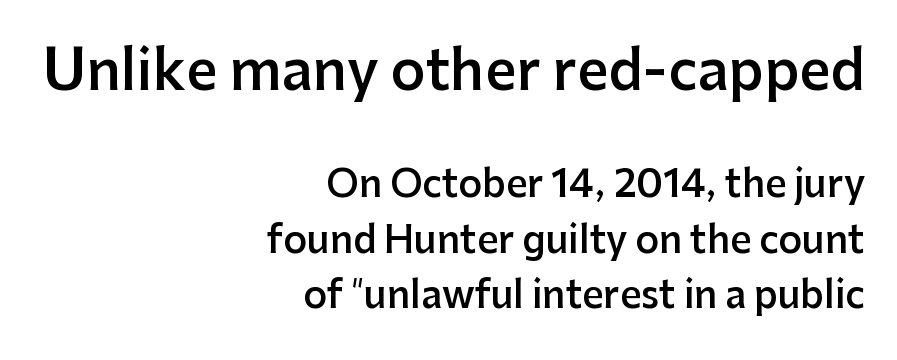
The image shows 55 px semibold sans-serif type, upright; set right-aligned, normal line spacing (1.5x), normal letter spacing, not underlined; the first (top) block is 1.49x larger; low stroke contrast and a medium x-height.
